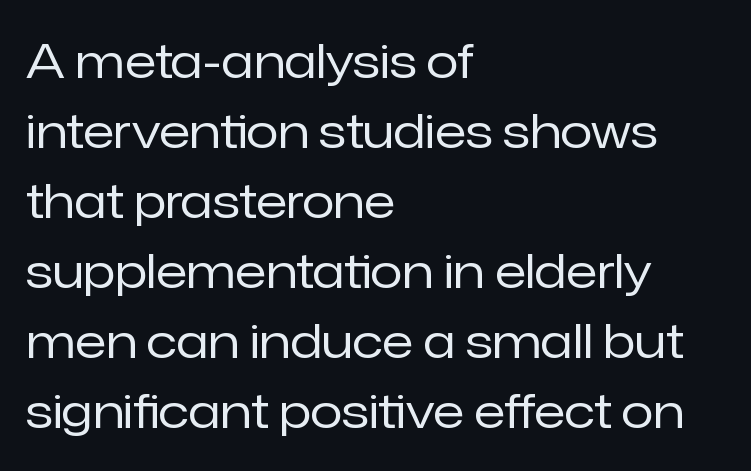
The image shows 47 px regular-weight sans-serif type, upright; set left-aligned, normal line spacing (1.49x), normal letter spacing, not underlined; low stroke contrast and a medium x-height.
